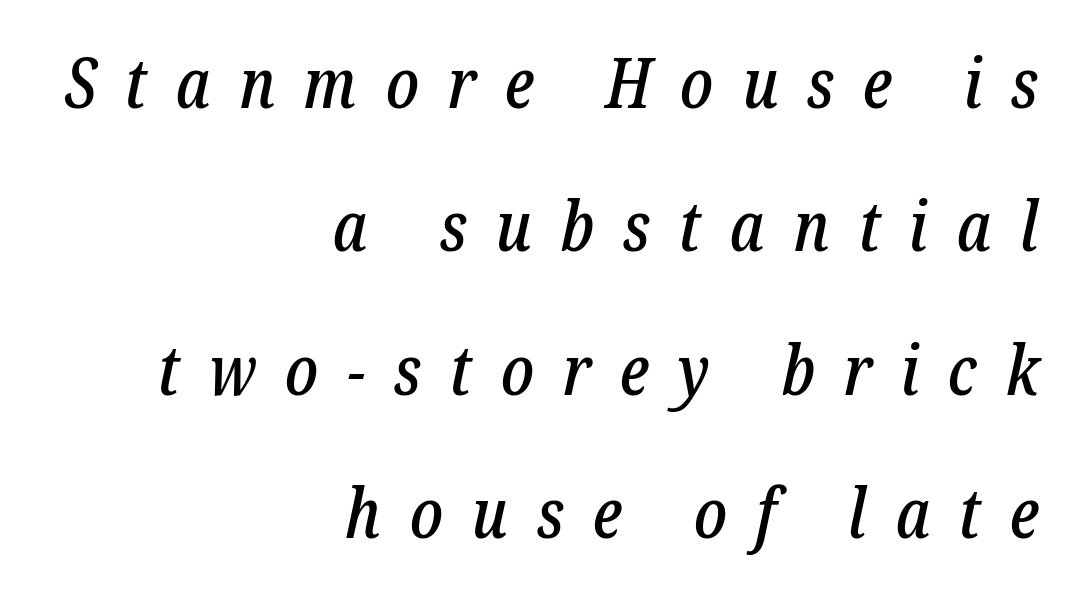
The image shows 70 px condensed serif type, italic (leaning right); set right-aligned, loose line spacing (2.05x), unusually wide letter spacing (+0.41 em), not underlined; low stroke contrast and a medium x-height.
